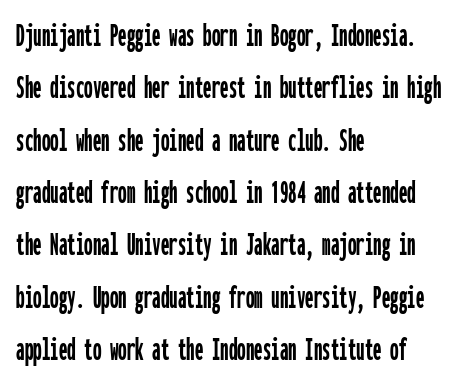
Is this a sans? Yes — the strokes have no serifs. The specimen reads as upright at a glance. Beneath every word, the page is bare. The text block is weighted toward the left margin, trailing off unevenly rightward. Regarding leading, the lines here are spaced in the standard way.
